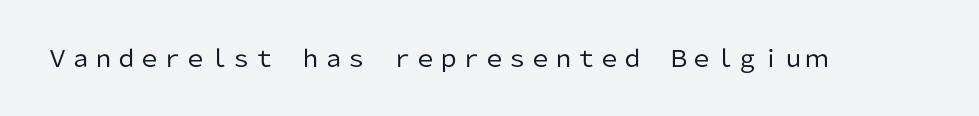
Q: Is the text bold? A: No.
Q: Is the text italic (slanted)? A: No, it is upright.
Q: Is the text underlined? A: No.
Q: Is the spacing between letters normal or unusually wide? A: Normal.
